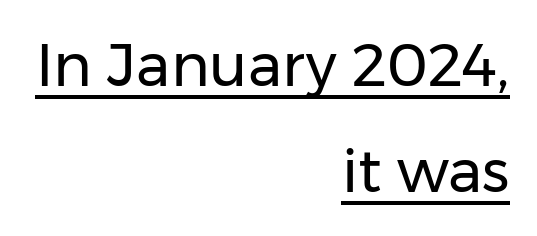
The image shows 59 px regular-weight sans-serif type, upright; set right-aligned, line spacing 1.8x, normal letter spacing, underlined; low stroke contrast and a medium x-height.
